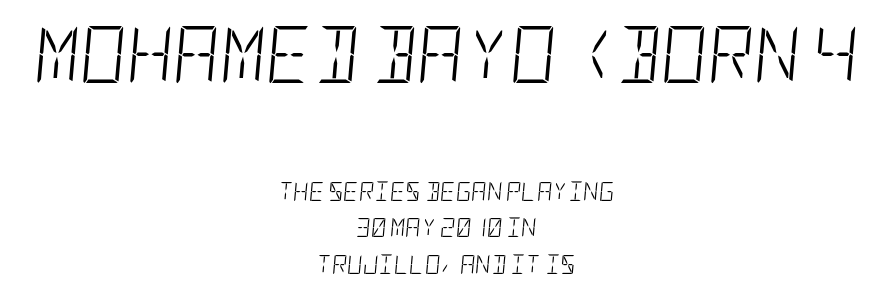
Is the block centered? Yes — each line is placed symmetrically about the middle. The earlier block is typeset at a bigger size than the later block. Just letters on the line, the space beneath them empty. What's the leading like? Stretched, with rows far apart. Between one letter and the next there's only the usual sliver of space. Tall strokes in this sample are angled rather than plumb.
